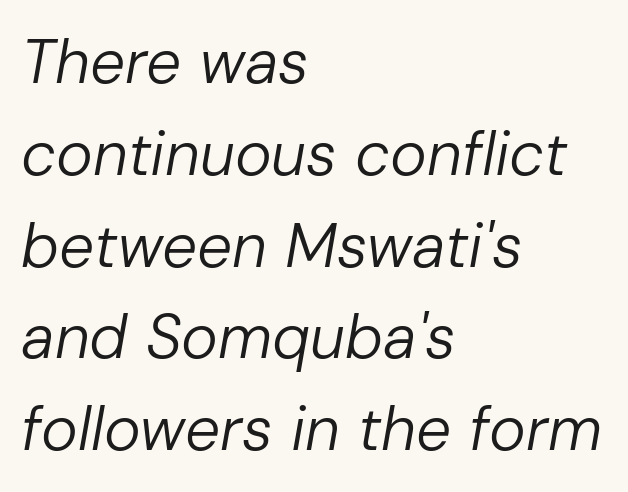
Q: Is the text bold? A: No.
Q: Is the text italic (slanted)? A: Yes, it leans right by about 10 degrees.
Q: Is the text underlined? A: No.
Q: How is the paragraph aligned? A: Left-aligned.
Q: Is the spacing between letters normal or unusually wide? A: Normal.
Q: Is the spacing between lines tight, normal or loose? A: Normal.
Q: Width (condensed, normal, or wide)? A: Normal.
Q: Stroke contrast? A: Low.
Q: x-height? A: Medium.
Q: Monospaced? A: No.
